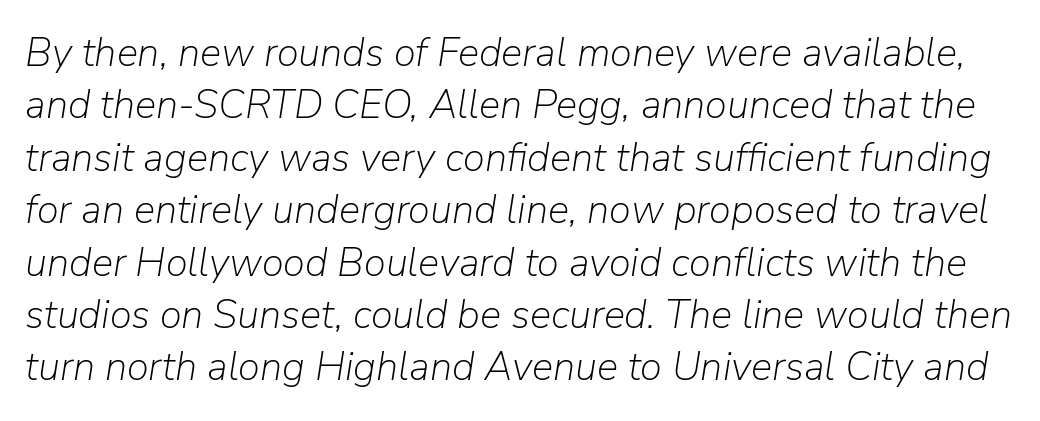
Descenders are the only things crossing below the line. The typesetting does not lean heavy: it is not bold. The face used here has a pronounced slope to its letters. No extra tracking has been applied to these lines. Each letter keeps its own natural width here, so spacing adapts to shape.
